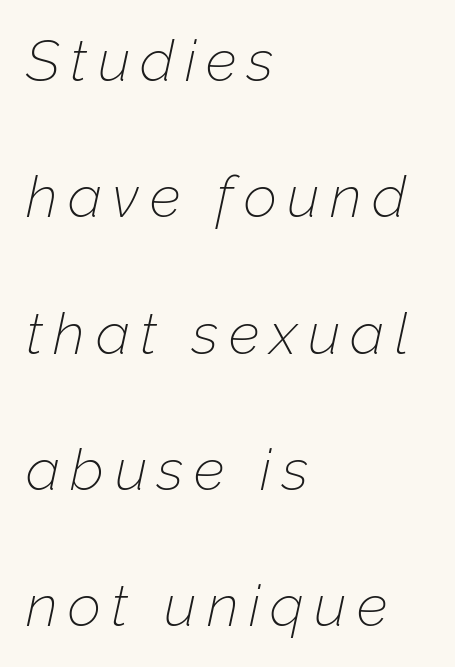
{"italic": "yes", "lean": "right", "slant_degrees": 12, "bold": "no", "weight": "thin", "width": "normal", "stroke_contrast": "low", "x_height": "medium", "monospaced": "no", "underline": "no", "align": "left", "line_spacing": "loose", "line_spacing_ratio": 2.35, "glyph_px": 58}
